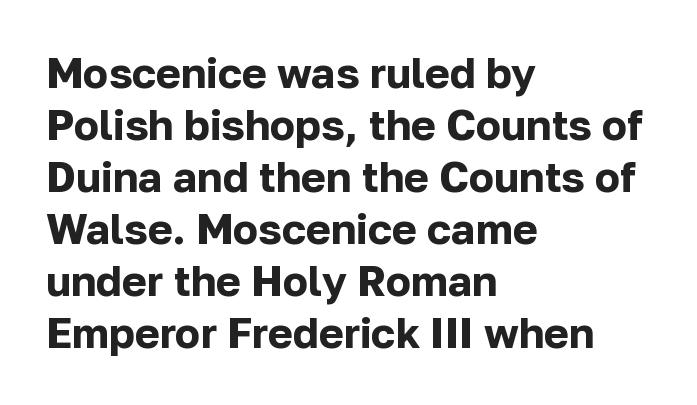
Unlike italic type, these characters show no tilt at all. The glyphs in this specimen are sans serif. Notice how the passage keeps a crisp vertical edge on the left only. Heft: maximum for text — a bold. Do the characters align in a grid? No, the font is proportional. A typesetter would call this zero additional tracking.
